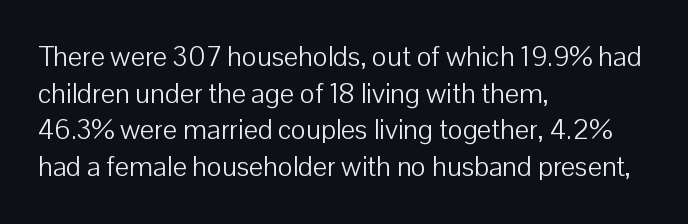
{"serif": "no", "italic": "no", "bold": "no", "weight": "light", "width": "normal", "stroke_contrast": "low", "x_height": "medium", "monospaced": "no", "underline": "no", "align": "left", "line_spacing": "normal", "line_spacing_ratio": 1.31, "letter_spacing": "normal", "letter_spacing_em": 0.0, "glyph_px": 28}
